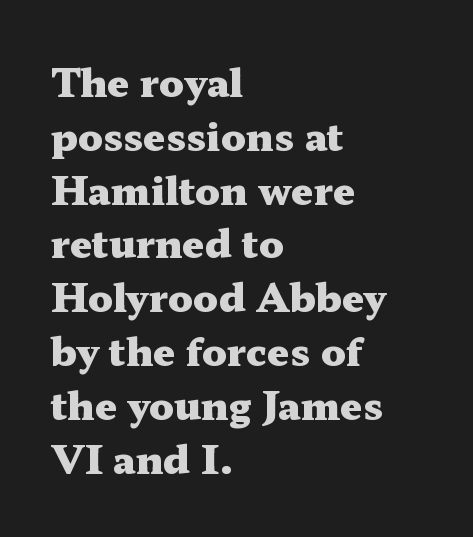
Q: Is the text bold? A: Yes.
Q: Is the text italic (slanted)? A: No, it is upright.
Q: Is the typeface a serif or a sans-serif typeface? A: Serif.
Q: Is the text underlined? A: No.
Q: How is the paragraph aligned? A: Left-aligned.
Q: Is the spacing between letters normal or unusually wide? A: Normal.
Q: Is the spacing between lines tight, normal or loose? A: Normal.
Q: Width (condensed, normal, or wide)? A: Wide.
Q: Stroke contrast? A: Medium.
Q: x-height? A: Medium.
Q: Monospaced? A: No.
